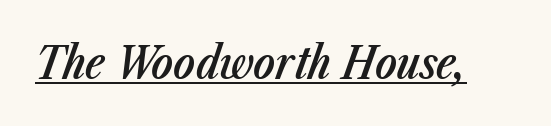
Like a heading marked for emphasis, these lines bear an underscore. The rendering uses a semibold face; strokes are thickened but not to full bold. A typesetter would call this proportional, since set widths differ per character. A typesetter would mark this as italic. The tracking reads as untouched default to a designer's eye.
